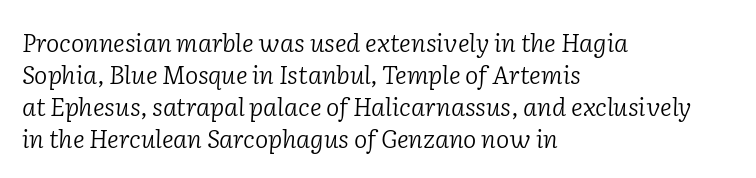
{"italic": "yes", "lean": "right", "slant_degrees": 2, "bold": "no", "underline": "no", "align": "left", "line_spacing": "normal", "line_spacing_ratio": 1.28, "letter_spacing": "normal", "letter_spacing_em": 0.0, "glyph_px": 25}
